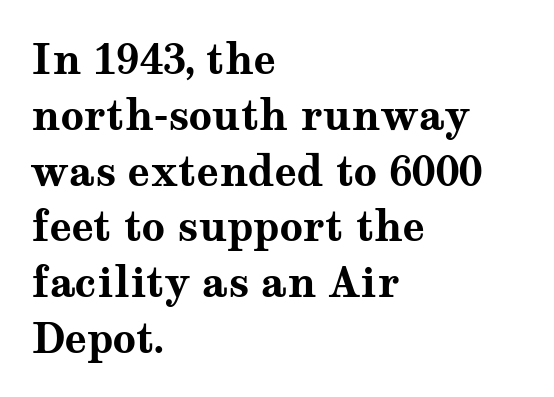
These lines are rendered in a variable-pitch font. Do the letters lean? They stand straight. Quick note: underline off. The text block is weighted toward the left margin, trailing off unevenly rightward.
